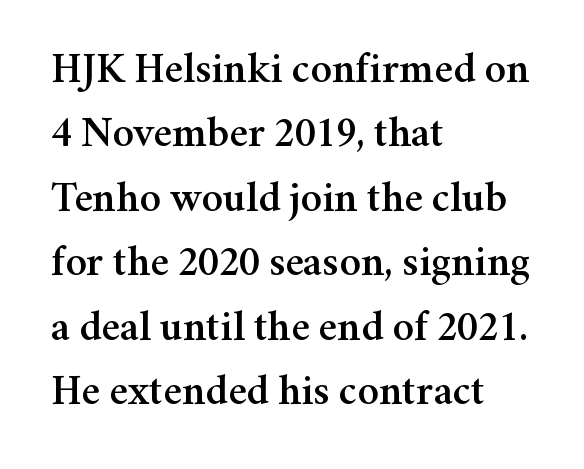
{"serif": "yes", "italic": "no", "width": "normal", "stroke_contrast": "medium", "x_height": "medium", "monospaced": "no", "underline": "no", "align": "left", "line_spacing": "normal", "line_spacing_ratio": 1.5, "letter_spacing": "normal", "letter_spacing_em": 0.0, "glyph_px": 43}
